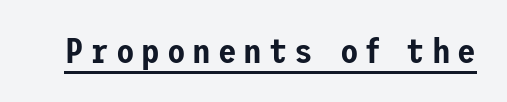
Nope, not italic — everything's standing straight. The face used here is rendered with a markedly widened letterfit. Nope, no serifs anywhere on these letters. The typesetter has applied underlining to the passage shown.
